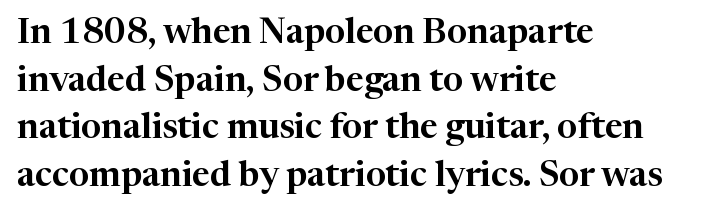
The image shows 35 px serif type, upright; set left-aligned, normal line spacing (1.36x), normal letter spacing, not underlined; high stroke contrast and a medium x-height.
